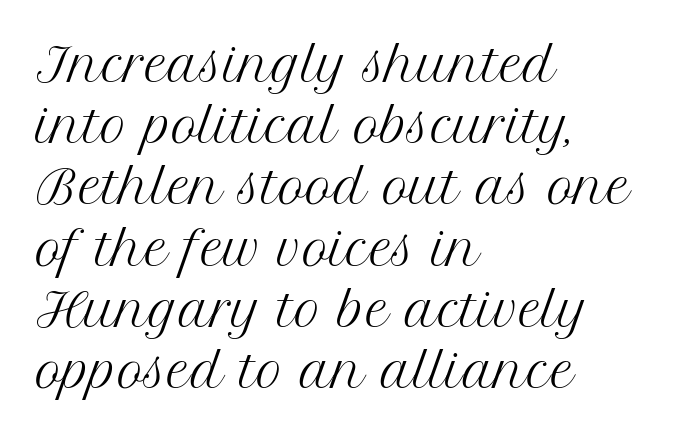
The image shows 45 px regular-weight type; set left-aligned, normal line spacing (1.36x), normal letter spacing, not underlined; medium stroke contrast and a medium x-height.
